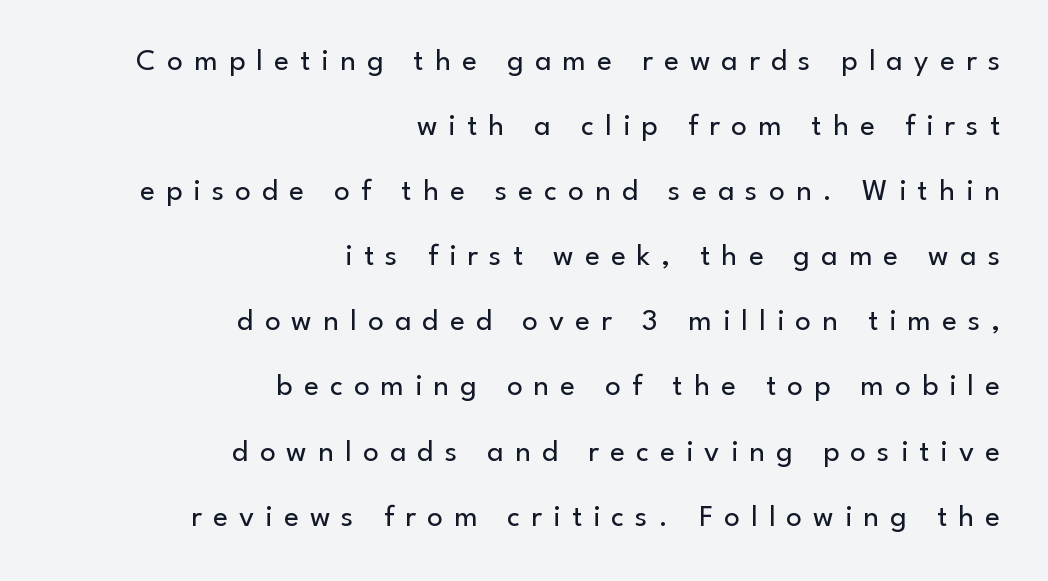
Q: Is the text bold? A: No.
Q: Is the text italic (slanted)? A: No, it is upright.
Q: Is the typeface a serif or a sans-serif typeface? A: Sans-serif.
Q: Is the text underlined? A: No.
Q: How is the paragraph aligned? A: Right-aligned.
Q: Is the spacing between letters normal or unusually wide? A: Unusually wide.
Q: Is the spacing between lines tight, normal or loose? A: Loose.
Q: Width (condensed, normal, or wide)? A: Normal.
Q: Stroke contrast? A: Low.
Q: x-height? A: Small.
Q: Monospaced? A: No.
